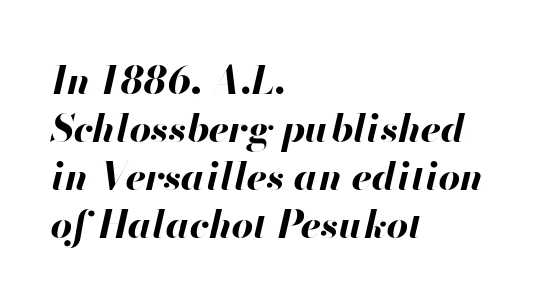
The image shows 38 px bold type, italic (leaning right); set left-aligned, normal line spacing (1.26x), normal letter spacing, not underlined; high stroke contrast and a small x-height.
